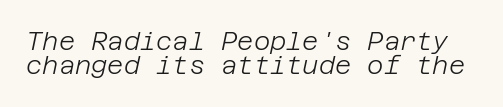
Q: Is the text bold? A: No.
Q: Is the text italic (slanted)? A: Yes, it leans right by about 12 degrees.
Q: Is the text underlined? A: No.
Q: Is the spacing between letters normal or unusually wide? A: Normal.
Q: Is the spacing between lines tight, normal or loose? A: Tight.
